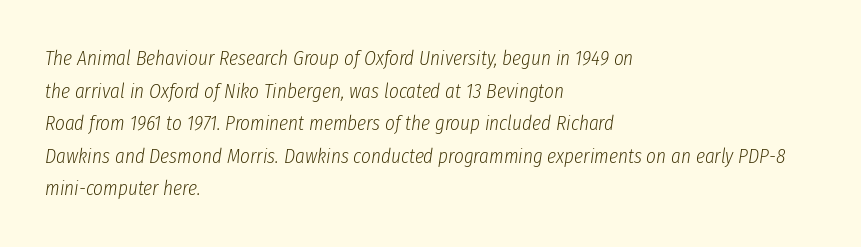
The image shows 21 px text type, italic (leaning right); set left-aligned, normal line spacing (1.55x), normal letter spacing, not underlined.
